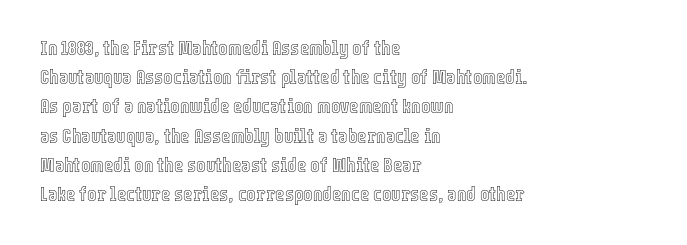
The image shows 20 px text type, upright; set left-aligned, normal line spacing (1.46x), normal letter spacing, not underlined.
